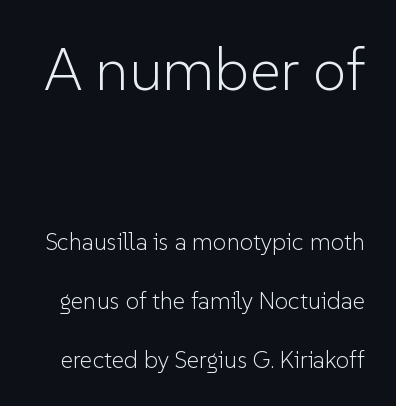
Q: Is the text bold? A: No.
Q: Is the text italic (slanted)? A: No, it is upright.
Q: Is the typeface a serif or a sans-serif typeface? A: Sans-serif.
Q: Is the text underlined? A: No.
Q: Is the spacing between letters normal or unusually wide? A: Normal.
Q: Is the spacing between lines tight, normal or loose? A: Loose.
Q: Which block of text is set in a larger size, the first (top) or the second (bottom)? A: The first (top) one.
Q: Width (condensed, normal, or wide)? A: Normal.
Q: Stroke contrast? A: Low.
Q: x-height? A: Medium.
Q: Monospaced? A: No.
